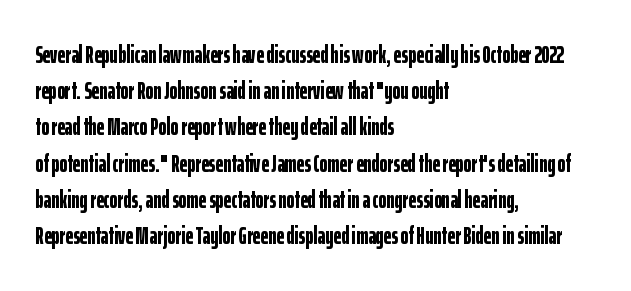
Q: Is the text bold? A: Yes.
Q: Is the text italic (slanted)? A: No, it is upright.
Q: Is the text underlined? A: No.
Q: How is the paragraph aligned? A: Left-aligned.
Q: Is the spacing between letters normal or unusually wide? A: Normal.
Q: Is the spacing between lines tight, normal or loose? A: Normal.
